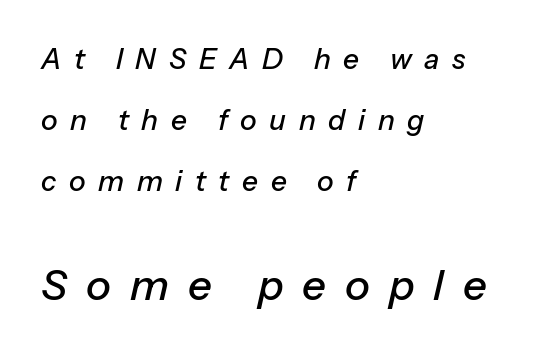
The image shows 42 px text type, italic (leaning right); set left-aligned, loose line spacing (2.18x), unusually wide letter spacing (+0.45 em), not underlined; the second (bottom) block is 1.5x larger; low stroke contrast and a medium x-height.
